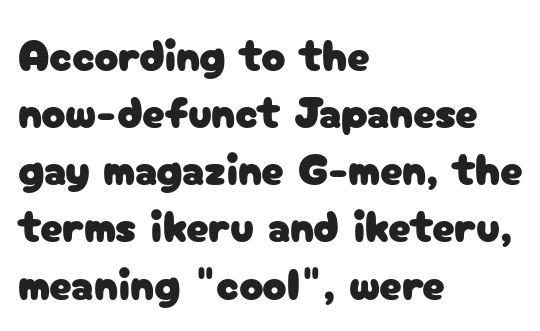
The image shows 45 px sans-serif type, upright; set left-aligned, normal line spacing (1.27x), normal letter spacing, not underlined; low stroke contrast and a medium x-height.
